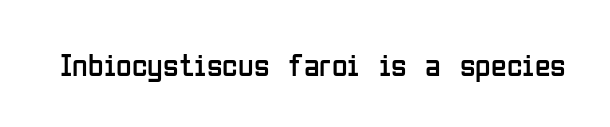
Q: Is the text bold? A: No.
Q: Is the text italic (slanted)? A: No, it is upright.
Q: Is the typeface a serif or a sans-serif typeface? A: Sans-serif.
Q: Is the text underlined? A: No.
Q: Is the spacing between letters normal or unusually wide? A: Normal.
Q: Width (condensed, normal, or wide)? A: Condensed.
Q: Stroke contrast? A: Low.
Q: x-height? A: Medium.
Q: Monospaced? A: No.
